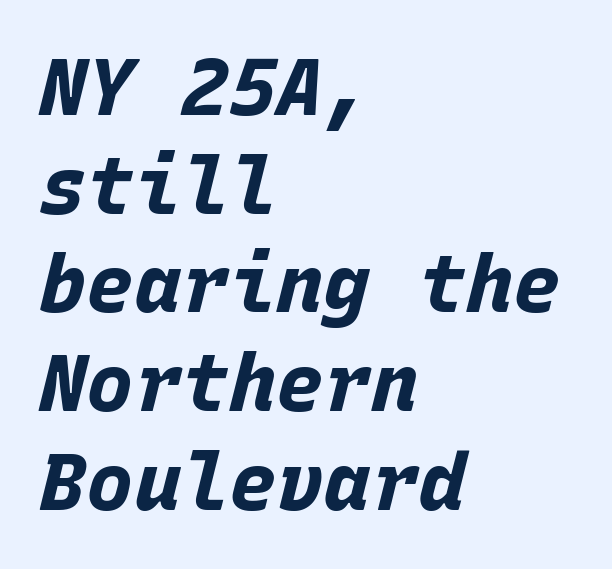
{"italic": "yes", "lean": "right", "slant_degrees": 15, "bold": "yes", "weight": "bold", "width": "normal", "stroke_contrast": "low", "x_height": "large", "monospaced": "yes", "underline": "no", "align": "left", "line_spacing": "normal", "line_spacing_ratio": 1.25, "letter_spacing": "normal", "letter_spacing_em": 0.0, "glyph_px": 79}
